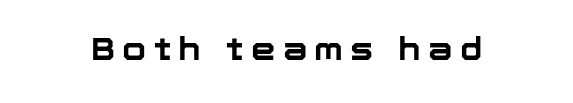
{"serif": "no", "italic": "no", "bold": "yes", "weight": "bold", "width": "normal", "stroke_contrast": "low", "x_height": "medium", "monospaced": "no", "underline": "no", "letter_spacing": "wide", "letter_spacing_em": 0.23, "glyph_px": 31}
